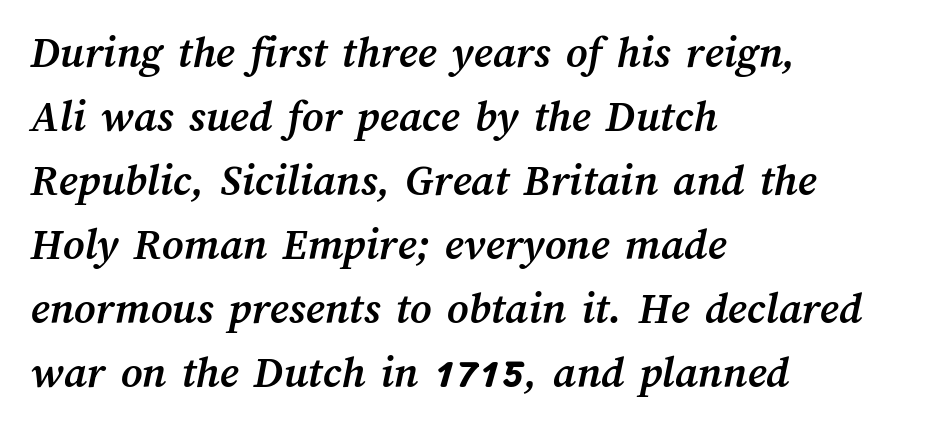
Decoration check: the copy has no underline. This sample is left-justified, so line endings fall wherever the words run out. Looks like regular typesetting: each glyph gets only the width it needs. You'd pick this weight for a headline — it's a proper bold. Vertical spacing — default.
